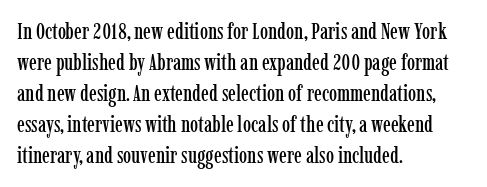
The designer left line spacing at the default. Glance below the letters and you will spot only blank space. The letters sit at their default tracking, neither squeezed nor spread. If you drew a line through each stem, it would be perfectly vertical. The compositor pushed each line to the left boundary.
